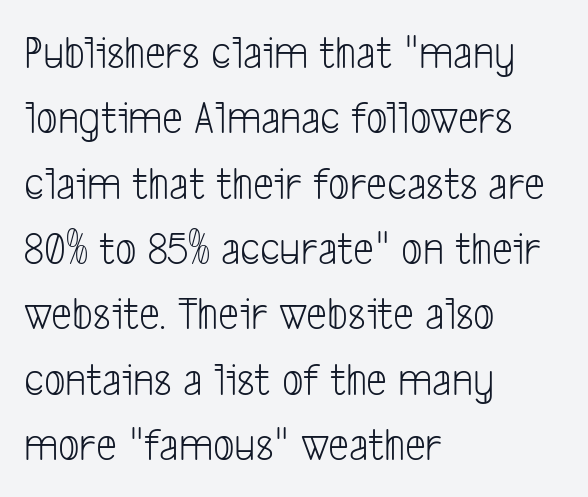
{"serif": "no", "bold": "no", "weight": "light", "width": "condensed", "stroke_contrast": "low", "x_height": "medium", "monospaced": "no", "underline": "no", "align": "left", "line_spacing": "normal", "line_spacing_ratio": 1.39, "letter_spacing": "normal", "letter_spacing_em": 0.0, "glyph_px": 47}
